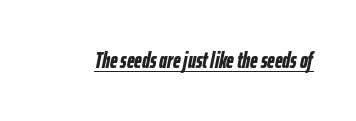
Q: Is the text bold? A: Yes.
Q: Is the text italic (slanted)? A: Yes, it leans right by about 12 degrees.
Q: Is the text underlined? A: Yes.
Q: Is the spacing between letters normal or unusually wide? A: Normal.
